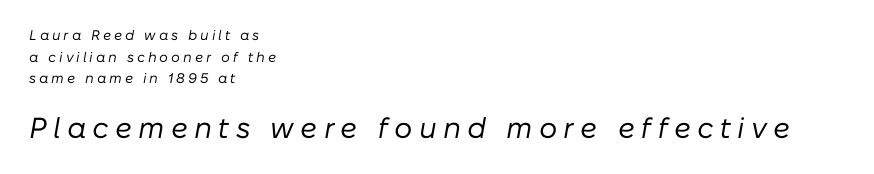
You get the small type first, then a jump to larger type. Glyph-to-glyph distance is far greater than everyday printed text. The baseline area is clear. It's the slanting kind of type.
